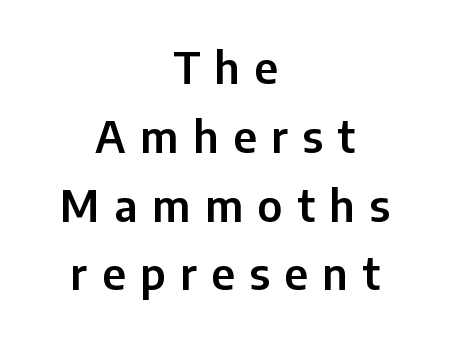
{"serif": "no", "italic": "no", "width": "normal", "stroke_contrast": "low", "x_height": "medium", "monospaced": "no", "underline": "no", "align": "center", "line_spacing": "normal", "line_spacing_ratio": 1.6, "letter_spacing": "wide", "letter_spacing_em": 0.34, "glyph_px": 43}
